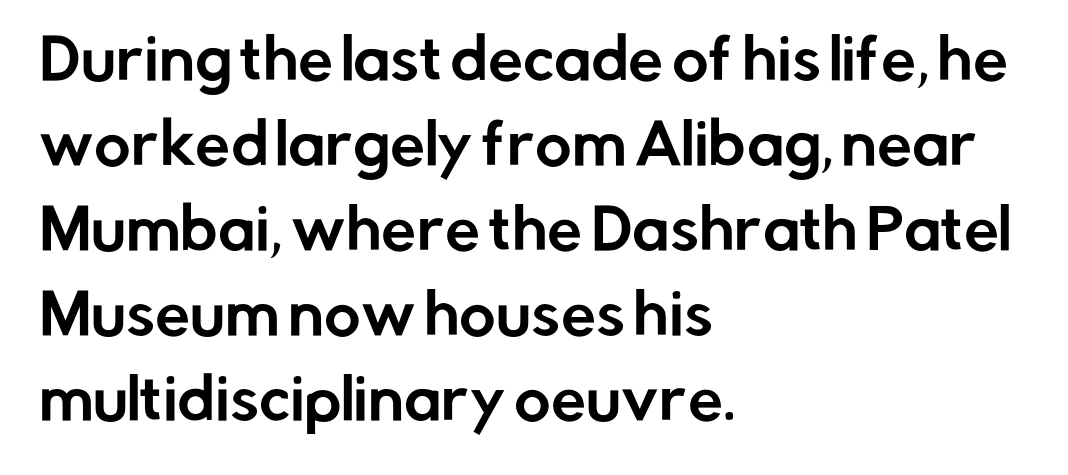
The image shows 56 px sans-serif type, upright; set left-aligned, normal line spacing (1.52x), normal letter spacing, not underlined; low stroke contrast and a medium x-height.
